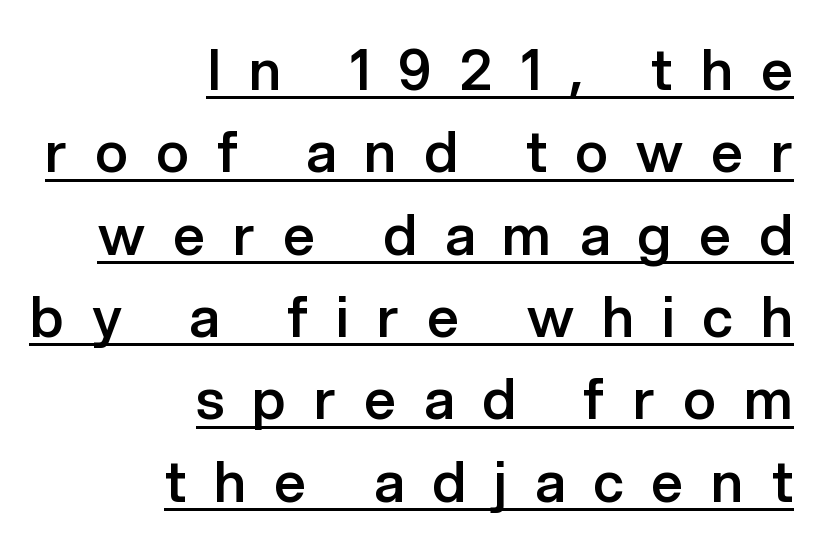
The image shows 56 px semibold sans-serif type, upright; set right-aligned, normal line spacing (1.47x), unusually wide letter spacing (+0.5 em), underlined; low stroke contrast and a medium x-height.
